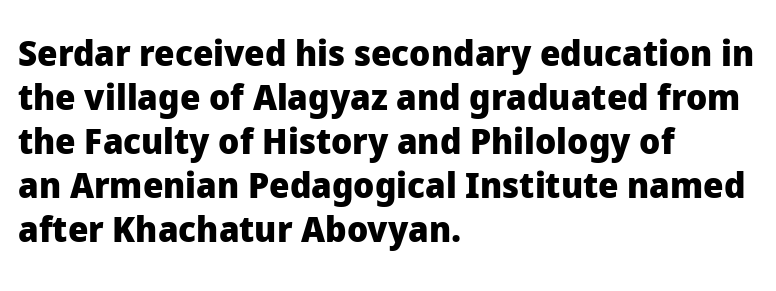
{"serif": "no", "italic": "no", "bold": "yes", "weight": "heavy", "width": "normal", "stroke_contrast": "low", "x_height": "medium", "monospaced": "no", "underline": "no", "align": "left", "line_spacing_ratio": 1.22, "letter_spacing": "normal", "letter_spacing_em": 0.0, "glyph_px": 36}
